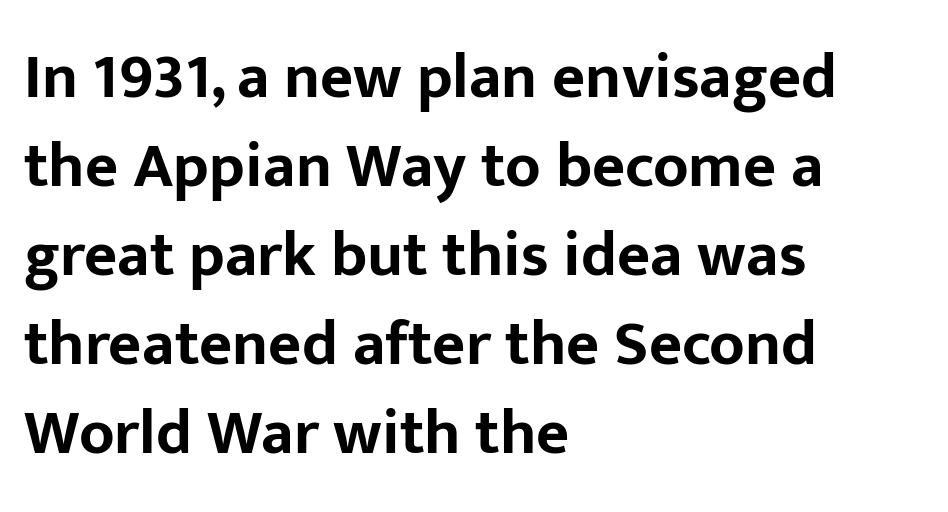
The image shows 64 px bold sans-serif type, upright; set left-aligned, normal line spacing (1.39x), normal letter spacing, not underlined; low stroke contrast and a medium x-height.
